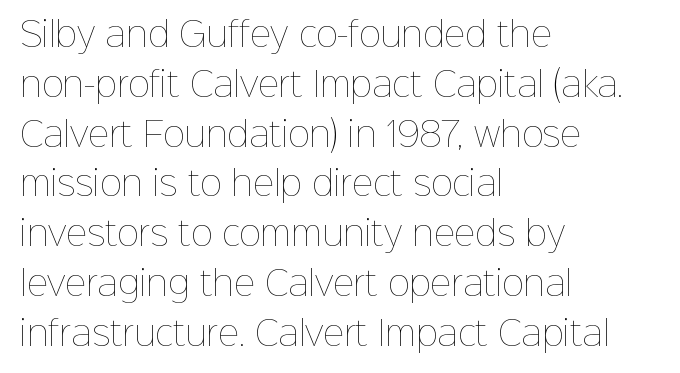
Q: Is the text bold? A: No.
Q: Is the text italic (slanted)? A: No, it is upright.
Q: Is the text underlined? A: No.
Q: How is the paragraph aligned? A: Left-aligned.
Q: Is the spacing between letters normal or unusually wide? A: Normal.
Q: Is the spacing between lines tight, normal or loose? A: Normal.
Q: Width (condensed, normal, or wide)? A: Normal.
Q: Stroke contrast? A: Low.
Q: x-height? A: Medium.
Q: Monospaced? A: No.
